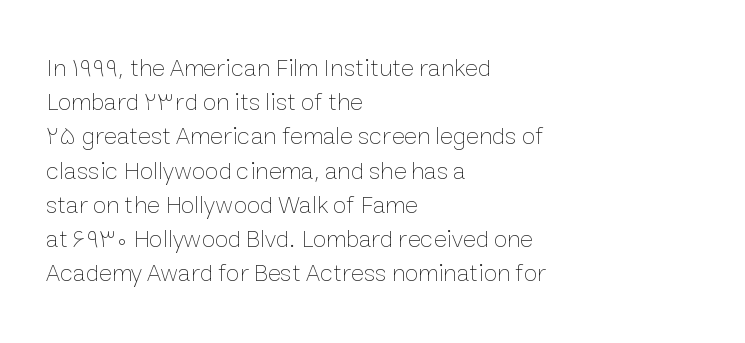
Q: Is the text bold? A: No.
Q: Is the text italic (slanted)? A: No, it is upright.
Q: Is the text underlined? A: No.
Q: How is the paragraph aligned? A: Left-aligned.
Q: Is the spacing between letters normal or unusually wide? A: Normal.
Q: Is the spacing between lines tight, normal or loose? A: Normal.
